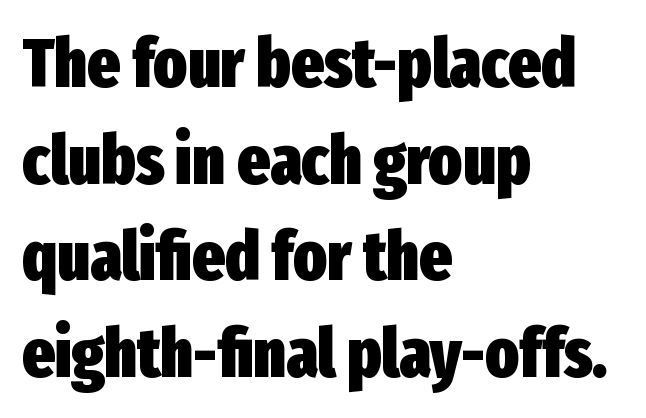
{"serif": "no", "italic": "no", "bold": "yes", "weight": "heavy", "width": "condensed", "stroke_contrast": "low", "x_height": "medium", "monospaced": "no", "underline": "no", "align": "left", "line_spacing": "normal", "line_spacing_ratio": 1.4, "letter_spacing": "normal", "letter_spacing_em": 0.0, "glyph_px": 69}
